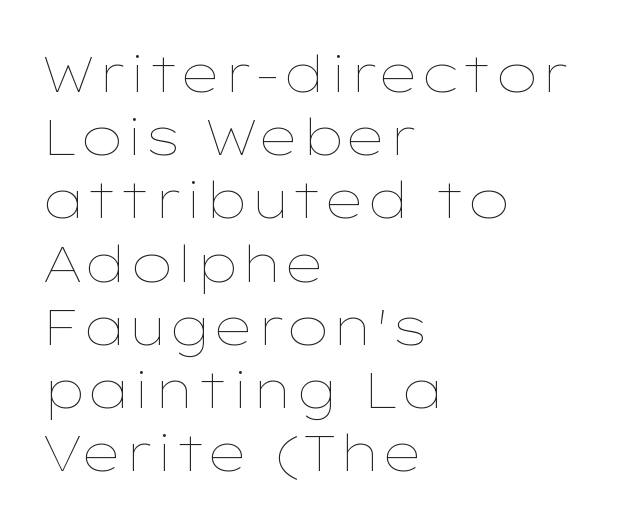
Observe the ordinary spacing: letters are neighbours, not strangers. Descenders are the only things crossing below the line. These lines stack with their left ends in a neat column. The specimen reads as upright at a glance.
